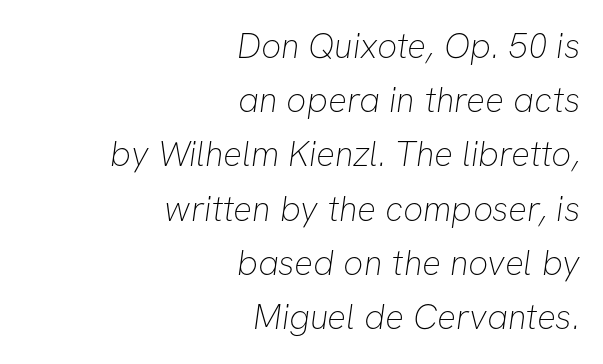
{"serif": "no", "bold": "no", "weight": "thin", "width": "normal", "stroke_contrast": "low", "x_height": "medium", "monospaced": "no", "underline": "no", "align": "right", "line_spacing": "normal", "line_spacing_ratio": 1.55, "letter_spacing": "normal", "letter_spacing_em": 0.0, "glyph_px": 35}
